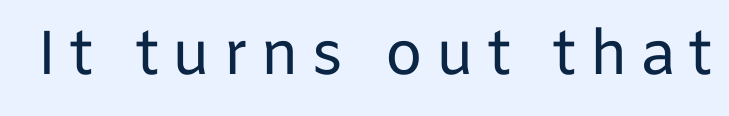
The image shows 62 px regular-weight sans-serif type, upright; set not underlined; low stroke contrast and a medium x-height.
